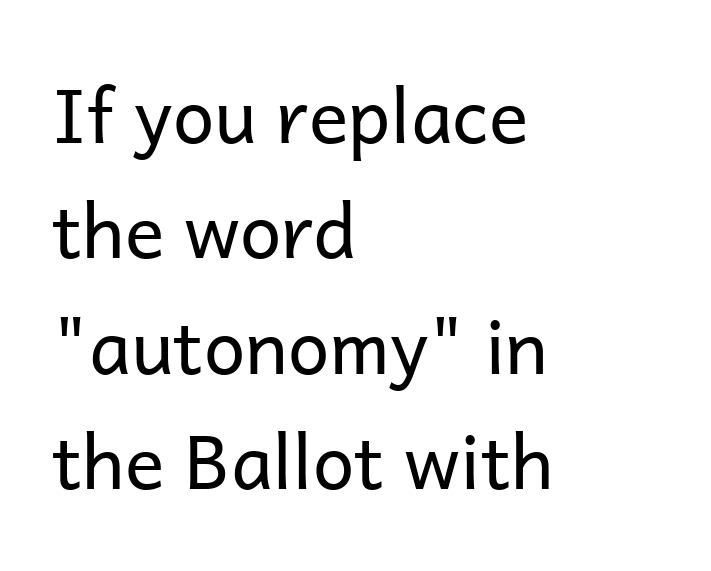
Casual observation: everything's shoved over to the left. The font's upright variant was chosen for this text. A typesetter would call this proportional, since set widths differ per character. Anything drawn beneath the words? Only blank space. The face used here is rendered with its standard letterfit. In terms of leading, this rendering sits right in the middle.
